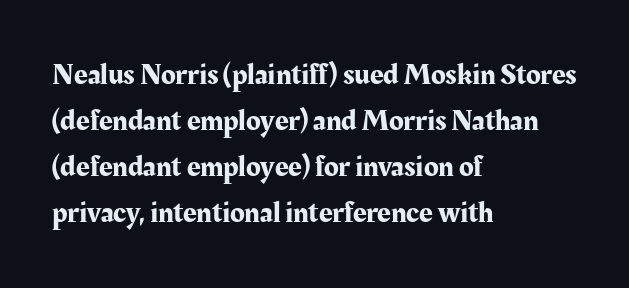
The image shows 30 px serif type, upright; set left-aligned, normal line spacing (1.53x), normal letter spacing, not underlined; medium stroke contrast and a medium x-height.
